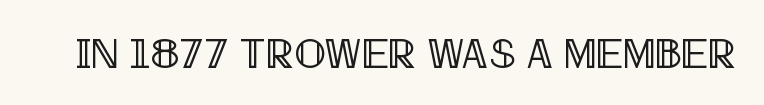
The image shows 42 px condensed type, upright; set normal letter spacing, not underlined; a large x-height.
